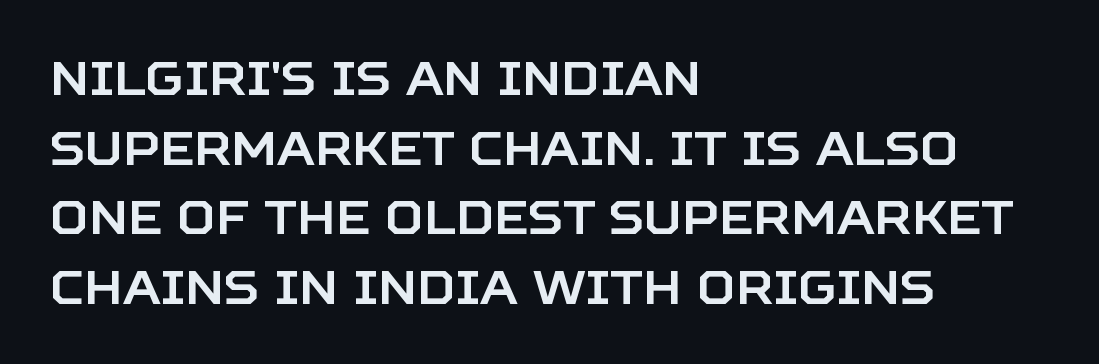
{"serif": "no", "italic": "no", "width": "normal", "stroke_contrast": "low", "x_height": "large", "monospaced": "no", "underline": "no", "align": "left", "line_spacing": "normal", "line_spacing_ratio": 1.48, "letter_spacing": "normal", "letter_spacing_em": 0.0, "glyph_px": 47}
